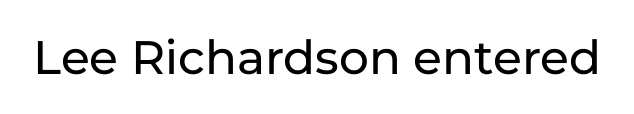
Each letter keeps its own natural width here, so spacing adapts to shape. A typesetter would label this face a sans. Bare-footed words on every line. The passage shown has conventional tracking throughout.
